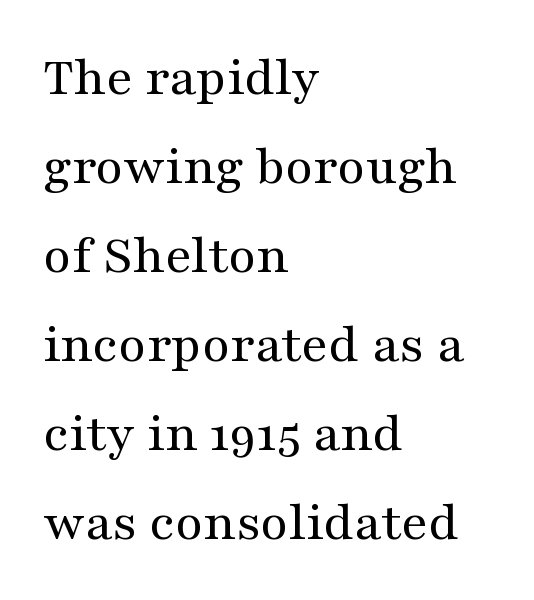
The image shows 57 px regular-weight, wide serif type, upright; set left-aligned, normal line spacing (1.56x), normal letter spacing, not underlined; medium stroke contrast and a medium x-height.
